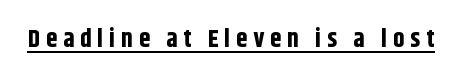
Q: Is the text bold? A: Yes.
Q: Is the text italic (slanted)? A: No, it is upright.
Q: Is the text underlined? A: Yes.
Q: Is the spacing between letters normal or unusually wide? A: Unusually wide.
